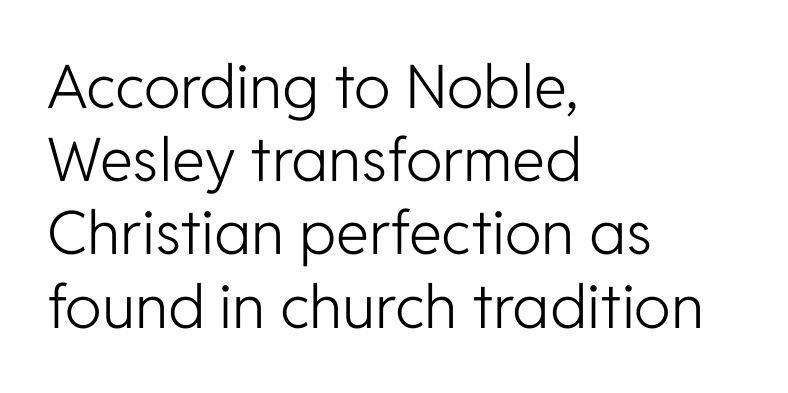
Q: Is the text bold? A: No.
Q: Is the text italic (slanted)? A: No, it is upright.
Q: Is the typeface a serif or a sans-serif typeface? A: Sans-serif.
Q: Is the text underlined? A: No.
Q: How is the paragraph aligned? A: Left-aligned.
Q: Is the spacing between letters normal or unusually wide? A: Normal.
Q: Width (condensed, normal, or wide)? A: Normal.
Q: Stroke contrast? A: Low.
Q: x-height? A: Medium.
Q: Monospaced? A: No.
